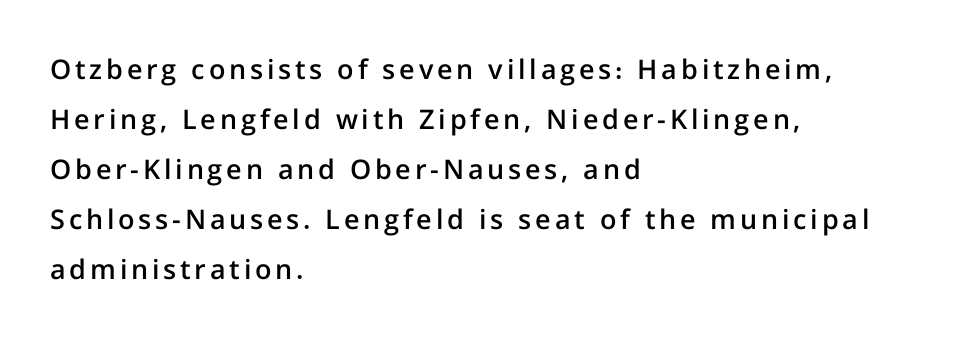
Q: Is the text bold? A: Semi-bold.
Q: Is the text italic (slanted)? A: No, it is upright.
Q: Is the text underlined? A: No.
Q: How is the paragraph aligned? A: Left-aligned.
